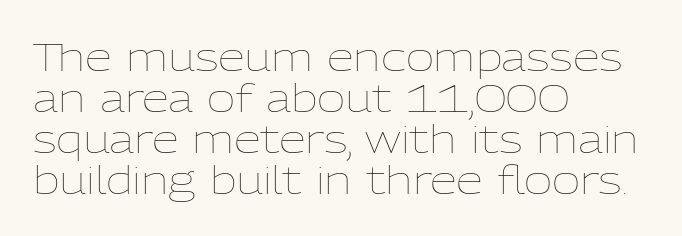
Any mark beneath the type? The region is blank. Horizontally, the lines are justified to the leading edge only. The rendering uses natural spacing where letterforms have individual widths. Quick note: interline space is minimal. These lines keep a tight, regular rhythm from letter to letter.
